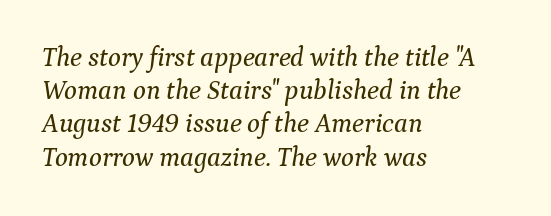
{"italic": "yes", "lean": "right", "slant_degrees": 9, "underline": "no", "align": "left", "line_spacing_ratio": 1.23, "letter_spacing": "normal", "letter_spacing_em": 0.0, "glyph_px": 27}
